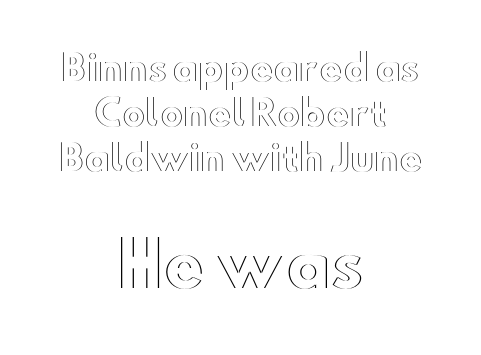
The image shows 62 px wide type, upright; set centered, normal line spacing (1.29x), normal letter spacing, not underlined; the second (bottom) block is 1.77x larger; a small x-height.
